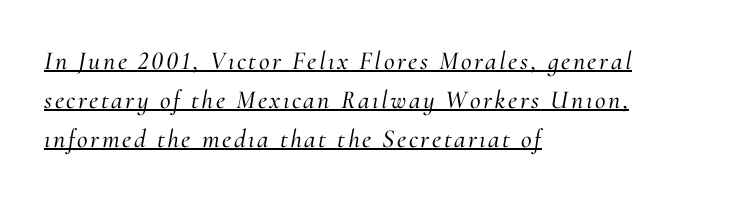
Q: Is the text italic (slanted)? A: Yes, it leans right by about 10 degrees.
Q: Is the text underlined? A: Yes.
Q: How is the paragraph aligned? A: Left-aligned.
Q: Is the spacing between lines tight, normal or loose? A: Normal.
